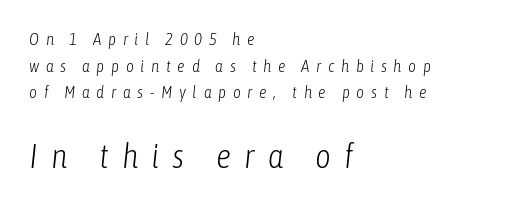
{"italic": "yes", "lean": "right", "slant_degrees": 6, "bold": "no", "weight": "light", "width": "condensed", "stroke_contrast": "low", "x_height": "medium", "monospaced": "no", "underline": "no", "align": "left", "line_spacing": "normal", "line_spacing_ratio": 1.56, "letter_spacing": "wide", "letter_spacing_em": 0.39, "larger_block": "second", "size_ratio": 2.0, "glyph_px": 34}
